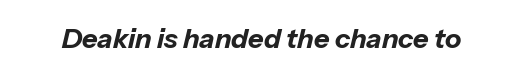
{"italic": "yes", "lean": "right", "slant_degrees": 13, "bold": "yes", "underline": "no", "letter_spacing": "normal", "letter_spacing_em": 0.0, "glyph_px": 27}
